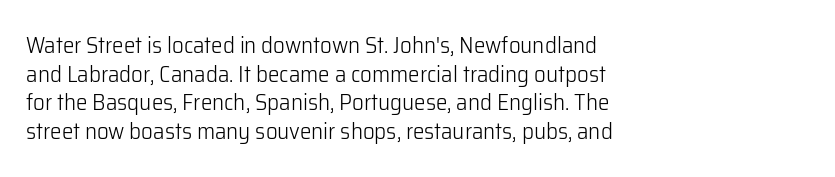
{"italic": "no", "bold": "no", "underline": "no", "align": "left", "line_spacing": "normal", "line_spacing_ratio": 1.25, "letter_spacing": "normal", "letter_spacing_em": 0.0, "glyph_px": 23}
